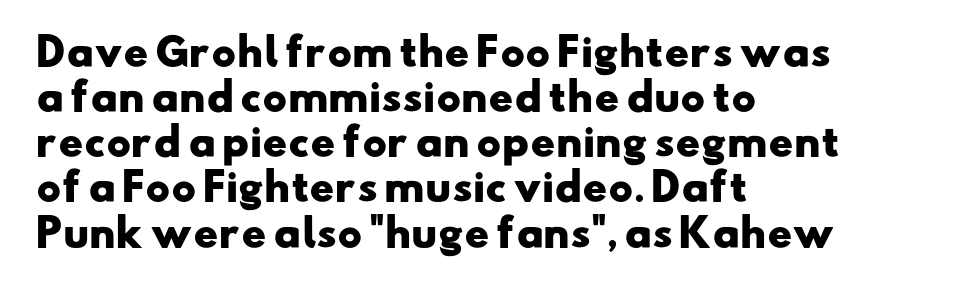
{"serif": "no", "bold": "yes", "weight": "heavy", "width": "wide", "stroke_contrast": "low", "x_height": "small", "monospaced": "no", "underline": "no", "align": "left", "line_spacing_ratio": 1.22, "letter_spacing": "normal", "letter_spacing_em": 0.0, "glyph_px": 37}
